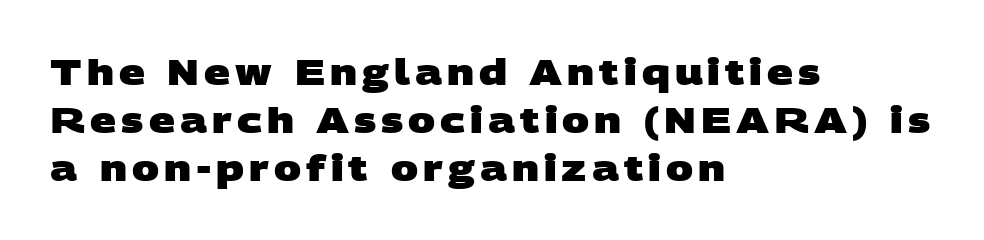
{"serif": "no", "bold": "yes", "weight": "heavy", "width": "wide", "stroke_contrast": "low", "x_height": "large", "monospaced": "no", "underline": "no", "align": "left", "line_spacing": "normal", "line_spacing_ratio": 1.33, "glyph_px": 36}
